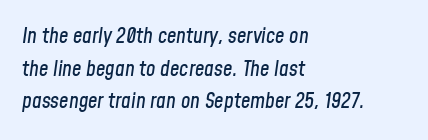
{"italic": "yes", "lean": "right", "slant_degrees": 8, "underline": "no", "align": "left", "line_spacing": "normal", "line_spacing_ratio": 1.55, "letter_spacing": "normal", "letter_spacing_em": 0.0, "glyph_px": 21}
